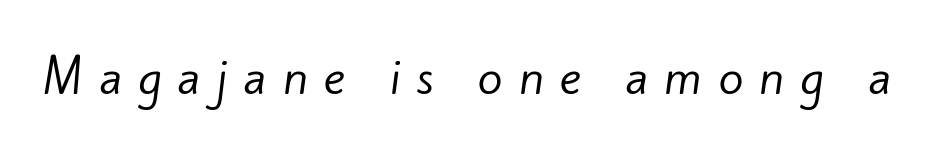
Unlike a traditional serif, this face leaves its strokes unadorned. The passage shown is not bold in any degree. Here the glyphs are tracked loosely, breaking word shapes into spaced letters. Is this a fixed-width face? No — the glyphs have proportional, varying widths.
